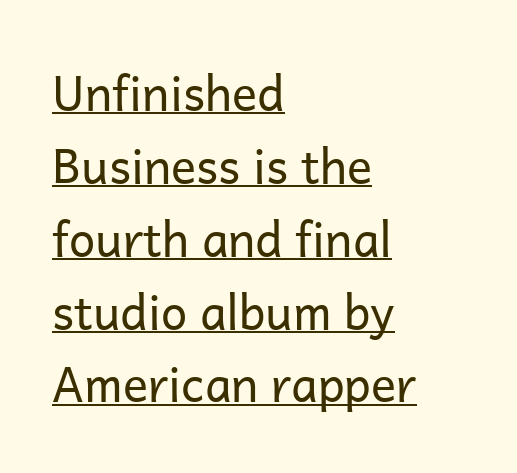
Does the lettering tilt? It doesn't — this is upright. No letter is thick-stroked: the sample isn't bold. If you measured baseline to baseline, you'd find a middling distance. This sample has the flowing, uneven cadence of proportional lettering.
